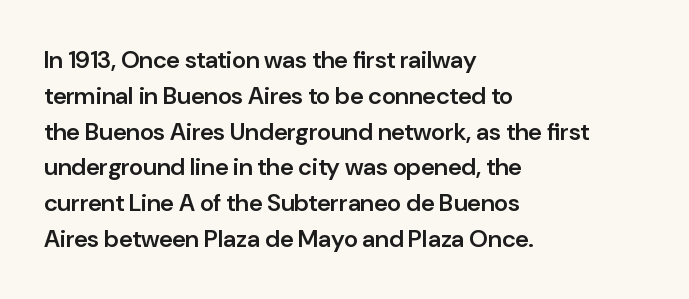
Q: Is the text bold? A: Semi-bold.
Q: Is the text italic (slanted)? A: No, it is upright.
Q: Is the text underlined? A: No.
Q: How is the paragraph aligned? A: Left-aligned.
Q: Is the spacing between letters normal or unusually wide? A: Normal.
Q: Is the spacing between lines tight, normal or loose? A: Normal.
